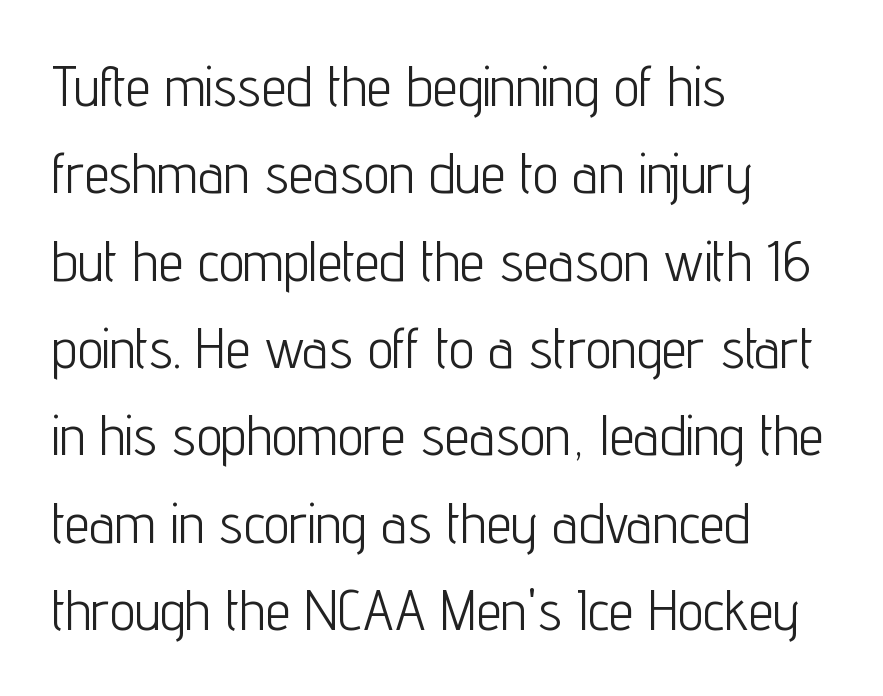
Baseline-to-baseline distance is the conventional proportion of letter height. Typeset ragged right — the left edge is the straight one. Ink coverage per letter is moderate at most. The rendering shows plain stroke endings on the letterforms — a sans-serif design. No word sits above an underline.
